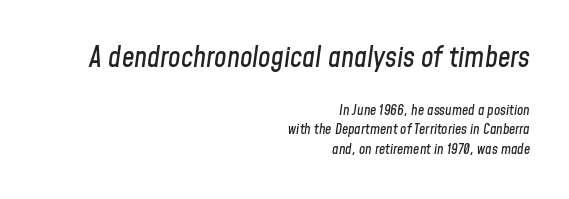
Q: Is the text italic (slanted)? A: Yes, it leans right by about 8 degrees.
Q: Is the text underlined? A: No.
Q: How is the paragraph aligned? A: Right-aligned.
Q: Is the spacing between letters normal or unusually wide? A: Normal.
Q: Is the spacing between lines tight, normal or loose? A: Normal.
Q: Which block of text is set in a larger size, the first (top) or the second (bottom)? A: The first (top) one.
Q: Width (condensed, normal, or wide)? A: Condensed.
Q: Stroke contrast? A: Low.
Q: x-height? A: Medium.
Q: Monospaced? A: No.
